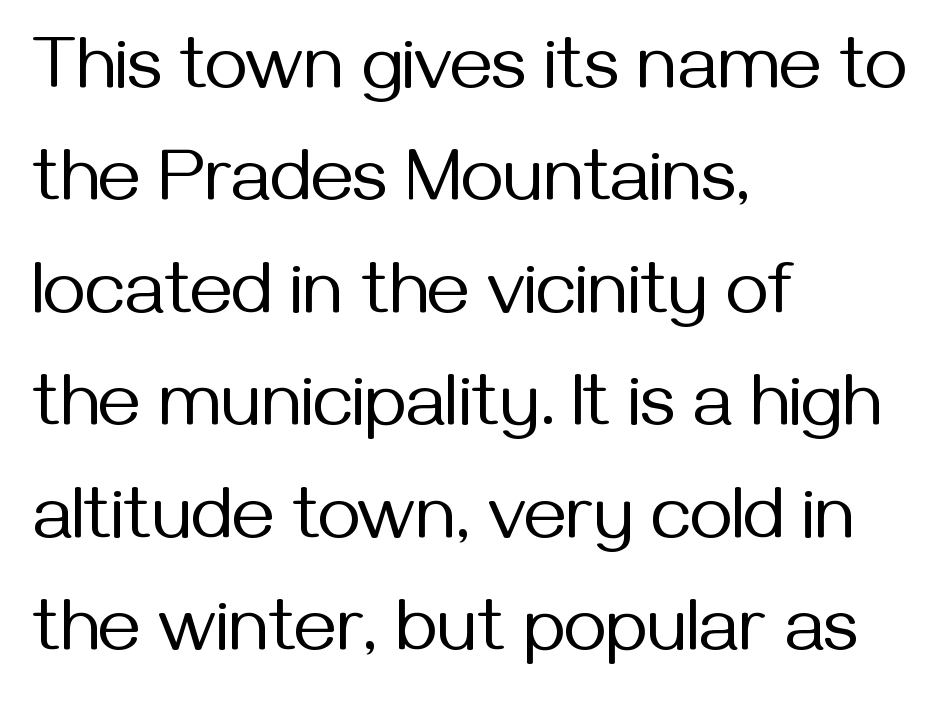
Q: Is the text bold? A: No.
Q: Is the text italic (slanted)? A: No, it is upright.
Q: Is the typeface a serif or a sans-serif typeface? A: Sans-serif.
Q: Is the text underlined? A: No.
Q: How is the paragraph aligned? A: Left-aligned.
Q: Is the spacing between letters normal or unusually wide? A: Normal.
Q: Is the spacing between lines tight, normal or loose? A: Normal.
Q: Width (condensed, normal, or wide)? A: Normal.
Q: Stroke contrast? A: Medium.
Q: x-height? A: Medium.
Q: Monospaced? A: No.
